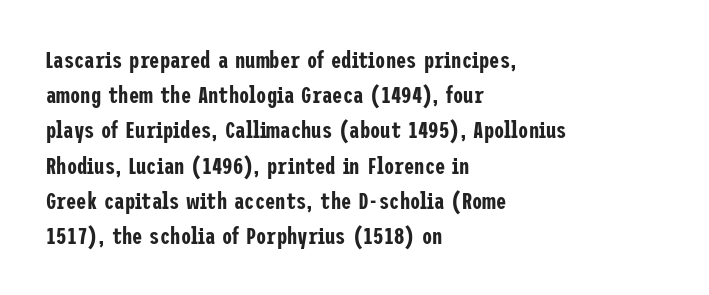
{"italic": "no", "underline": "no", "align": "left", "line_spacing": "normal", "line_spacing_ratio": 1.53, "letter_spacing": "normal", "letter_spacing_em": 0.0, "glyph_px": 23}
